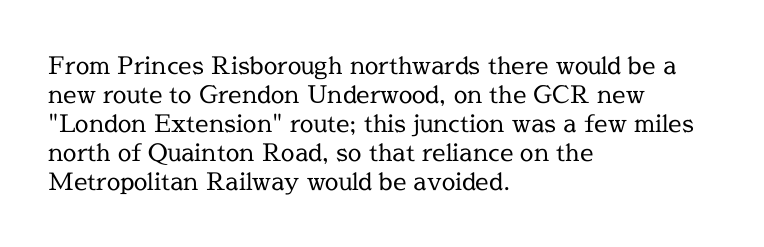
The image shows 24 px text type, upright; set left-aligned, line spacing 1.21x, normal letter spacing, not underlined.
